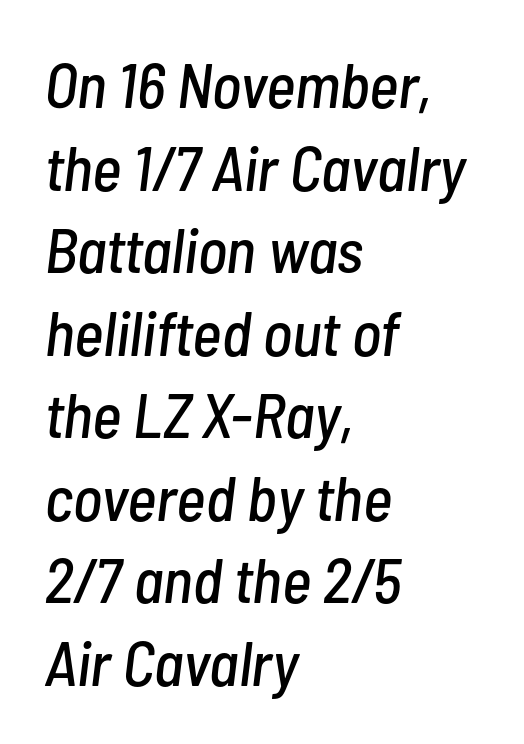
What stands out about the letter spacing? Nothing — it is the standard amount. Each line starts at the same left margin while the right side varies. The letters advance in unequal steps, a hallmark of proportional type. The passage shown is not underscored anywhere. In terms of posture, this sample is oblique.
